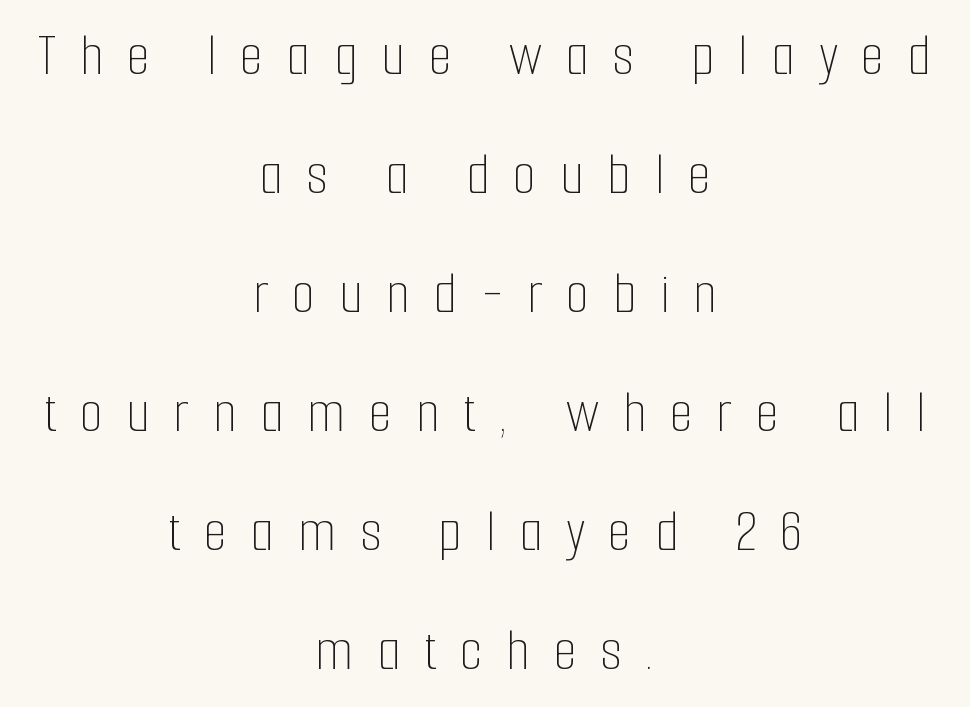
Type without underlining. These lines were composed using upright roman letters. Visually the block forms a symmetrical silhouette, jagged on both flanks. In terms of leading, this rendering errs on the spacious side. Spacing between characters has been opened up far beyond the box default.
